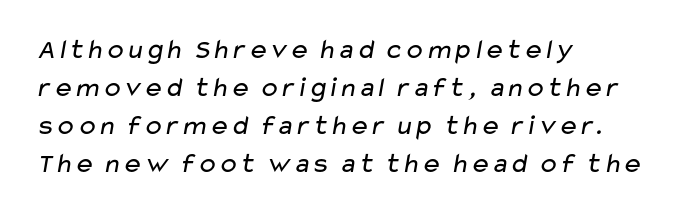
{"serif": "no", "bold": "no", "weight": "regular", "width": "wide", "stroke_contrast": "low", "x_height": "medium", "monospaced": "no", "underline": "no", "align": "left", "line_spacing": "normal", "line_spacing_ratio": 1.36, "letter_spacing": "normal", "letter_spacing_em": 0.0, "glyph_px": 28}
